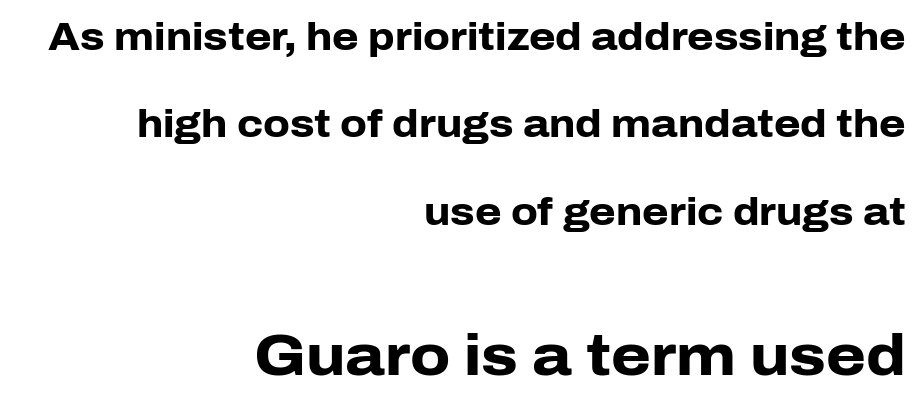
How are the letters spaced? Ordinarily, with no added tracking. The lettering stays uniformly vertical, giving the passage a roman look. Heavy-handed strokes throughout: this text is bold. No feet cap the strokes, marking this as sans-serif type. Reading down the column, the eye jumps a long way to each next line. Small over large — that's the arrangement of the two blocks here.
